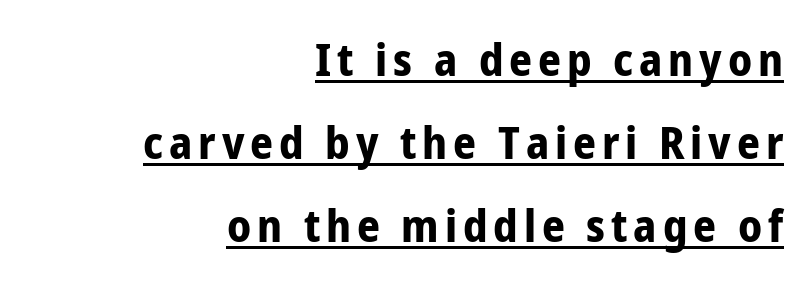
{"serif": "no", "italic": "no", "bold": "yes", "weight": "bold", "width": "condensed", "stroke_contrast": "low", "x_height": "medium", "monospaced": "no", "underline": "yes", "align": "right", "line_spacing_ratio": 1.84, "glyph_px": 45}
